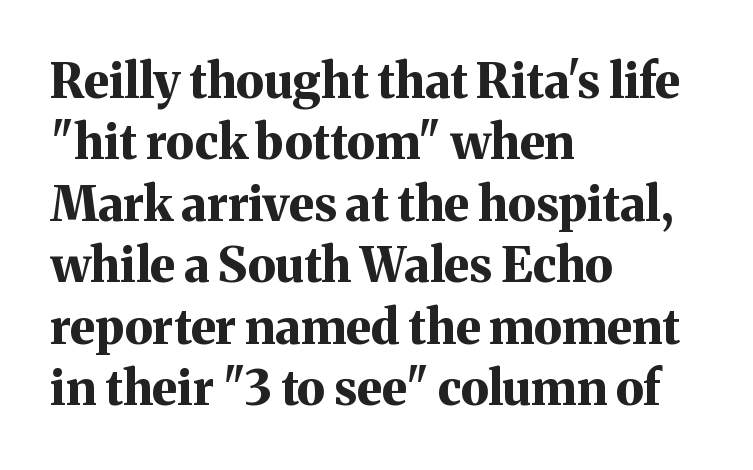
Q: Is the text bold? A: Yes.
Q: Is the text italic (slanted)? A: No, it is upright.
Q: Is the typeface a serif or a sans-serif typeface? A: Serif.
Q: Is the text underlined? A: No.
Q: How is the paragraph aligned? A: Left-aligned.
Q: Is the spacing between letters normal or unusually wide? A: Normal.
Q: Is the spacing between lines tight, normal or loose? A: Normal.
Q: Width (condensed, normal, or wide)? A: Normal.
Q: Stroke contrast? A: Medium.
Q: x-height? A: Medium.
Q: Monospaced? A: No.
